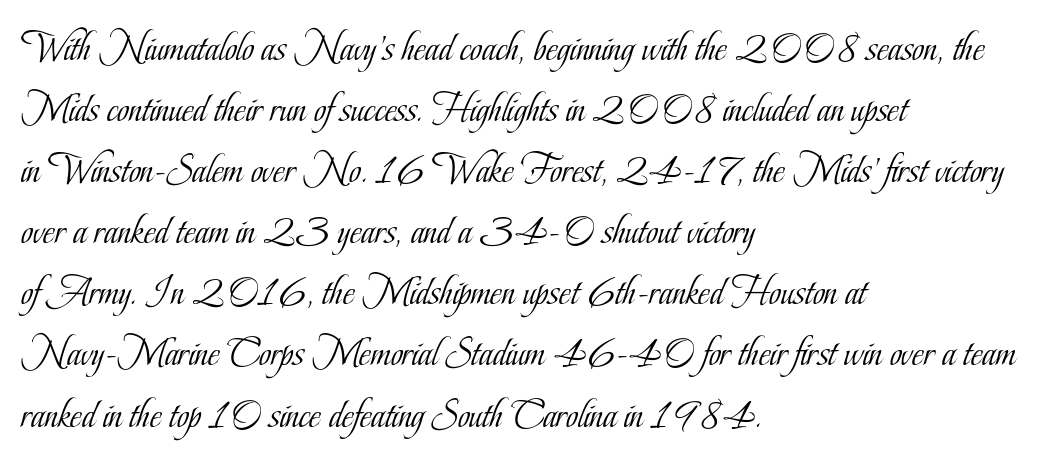
Quick note: underline off. No heavy texture on the line: the type isn't bold. I'd call this a serif setting — the letters wear small feet. The lines in this sample share a left origin and differ only in where they stop. You could not count columns in this text — the font is proportionally spaced. Caption: standard tracking, unaltered.
